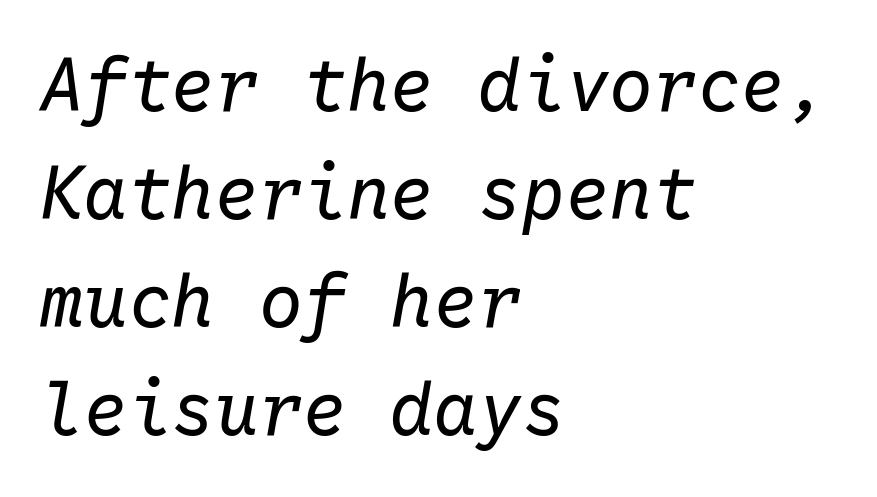
{"italic": "yes", "lean": "right", "slant_degrees": 10, "bold": "no", "weight": "regular", "width": "normal", "stroke_contrast": "low", "x_height": "medium", "monospaced": "yes", "underline": "no", "align": "left", "line_spacing": "normal", "line_spacing_ratio": 1.48, "letter_spacing": "normal", "letter_spacing_em": 0.0, "glyph_px": 73}
